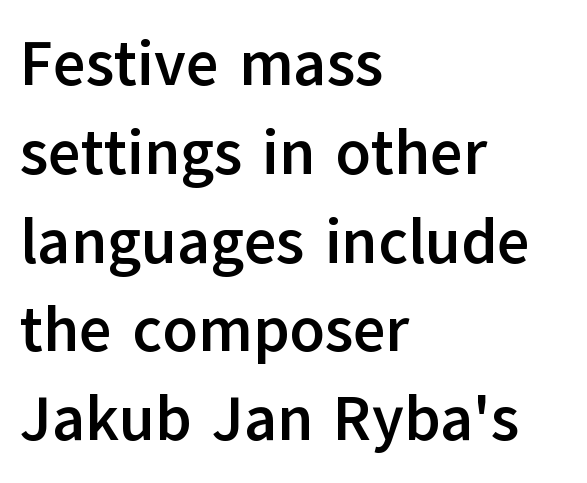
The image shows 63 px semibold sans-serif type, upright; set left-aligned, normal line spacing (1.41x), normal letter spacing, not underlined; low stroke contrast and a medium x-height.
